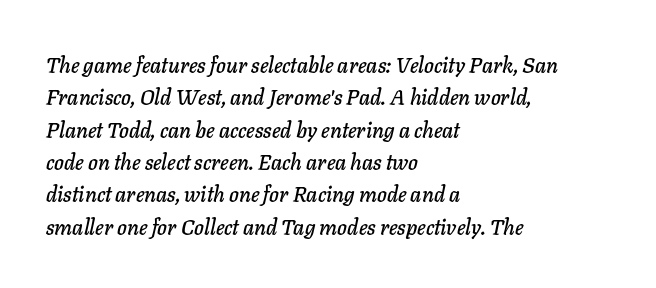
These lines were composed using italics. Which margin do the lines hug? The left one — the right edge is uneven. The type is set solid horizontally, with unmodified tracking. Decoration check: the copy has no underline. The rows are spaced the way most documents space them.
